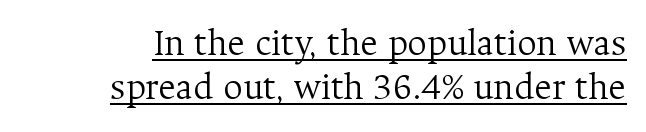
Q: Is the text bold? A: No.
Q: Is the text italic (slanted)? A: No, it is upright.
Q: Is the typeface a serif or a sans-serif typeface? A: Serif.
Q: Is the text underlined? A: Yes.
Q: Is the spacing between letters normal or unusually wide? A: Normal.
Q: Width (condensed, normal, or wide)? A: Normal.
Q: Stroke contrast? A: Medium.
Q: x-height? A: Medium.
Q: Monospaced? A: No.
